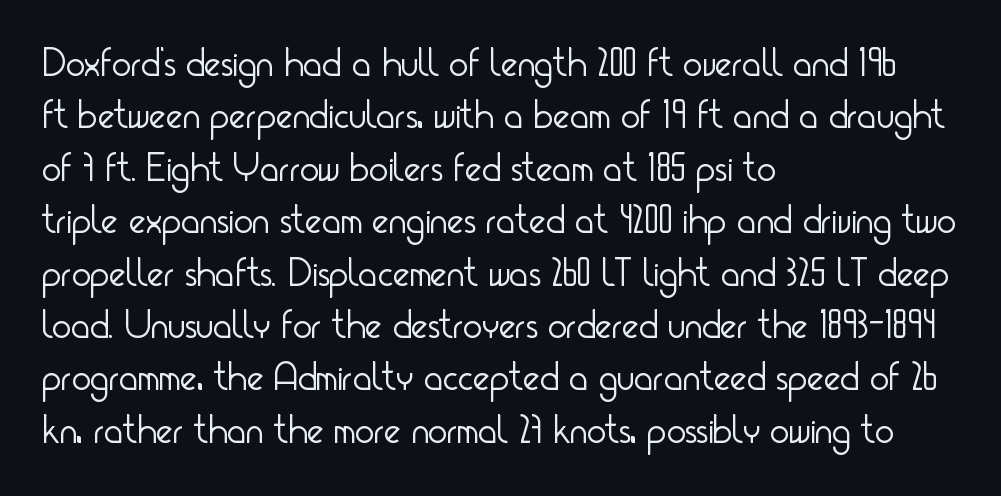
Q: Is the text bold? A: No.
Q: Is the text italic (slanted)? A: No, it is upright.
Q: Is the typeface a serif or a sans-serif typeface? A: Sans-serif.
Q: Is the text underlined? A: No.
Q: How is the paragraph aligned? A: Left-aligned.
Q: Is the spacing between letters normal or unusually wide? A: Normal.
Q: Is the spacing between lines tight, normal or loose? A: Normal.
Q: Width (condensed, normal, or wide)? A: Condensed.
Q: Stroke contrast? A: Low.
Q: x-height? A: Small.
Q: Monospaced? A: No.
